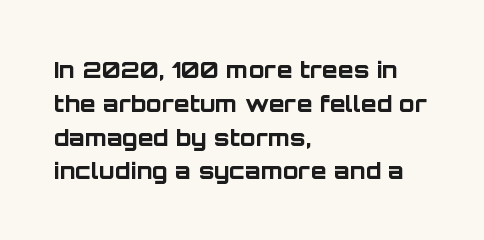
{"italic": "no", "bold": "yes", "underline": "no", "align": "left", "line_spacing": "normal", "line_spacing_ratio": 1.47, "letter_spacing": "normal", "letter_spacing_em": 0.0, "glyph_px": 23}
